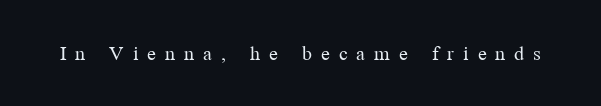
The image shows 22 px text type, upright; set unusually wide letter spacing (+0.41 em), not underlined.
